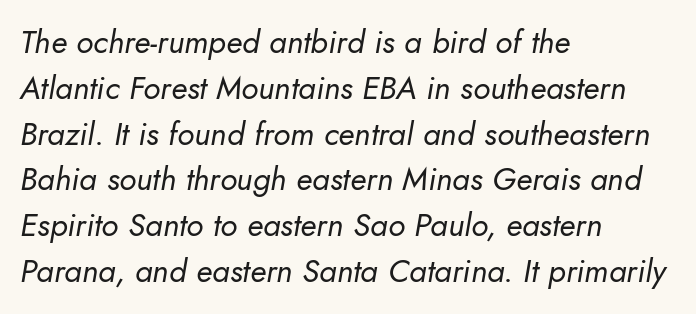
Quick note: interline space is typical. Type without underlining. Here the designer chose a conventional face with non-uniform glyph widths. The passage shown has conventional tracking throughout. Does the copy run flush right? No — it runs flush left. Emphasis-style slanted type is in use.
